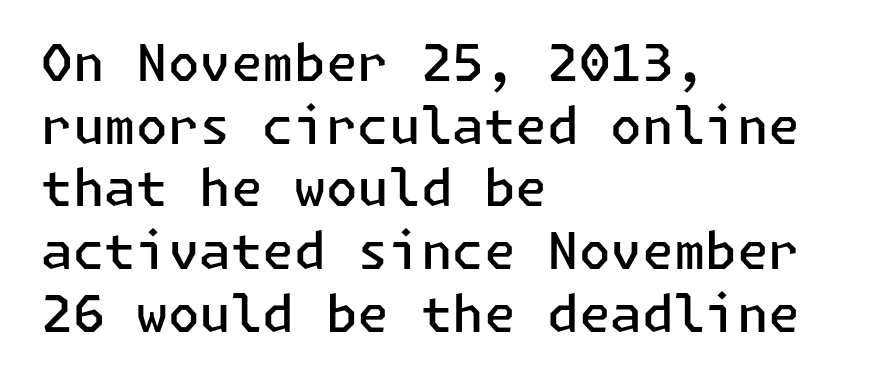
The characters look somewhat weighty, a semibold short of true bold. Observe the ordinary spacing: letters are neighbours, not strangers. The letters stand straight up with perfectly vertical stems. Type without underlining. Leftover space on each line is placed entirely after the last word.
